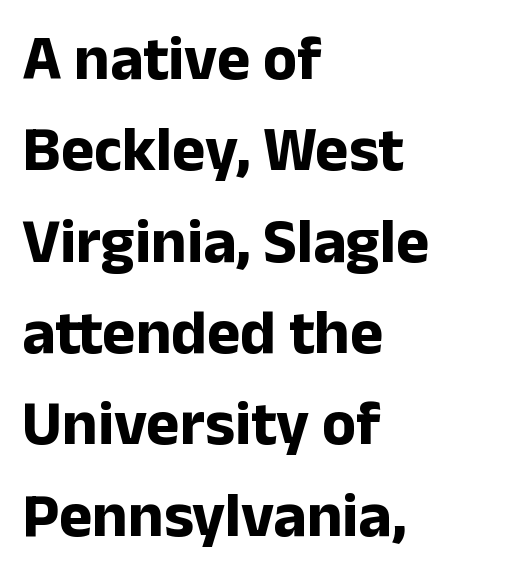
{"serif": "no", "italic": "no", "bold": "yes", "weight": "bold", "width": "normal", "stroke_contrast": "low", "x_height": "medium", "monospaced": "no", "underline": "no", "align": "left", "line_spacing": "normal", "line_spacing_ratio": 1.45, "letter_spacing": "normal", "letter_spacing_em": 0.0, "glyph_px": 63}
